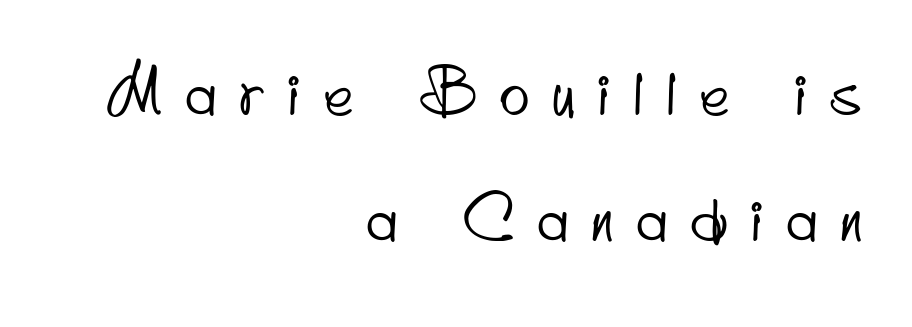
The image shows 62 px condensed sans-serif type; set right-aligned, loose line spacing (2.04x), unusually wide letter spacing (+0.39 em), not underlined; low stroke contrast and a small x-height.
